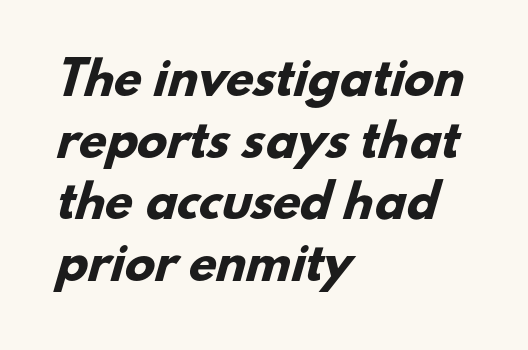
{"serif": "no", "bold": "yes", "weight": "heavy", "width": "normal", "stroke_contrast": "low", "x_height": "small", "monospaced": "no", "underline": "no", "align": "left", "line_spacing": "normal", "line_spacing_ratio": 1.37, "letter_spacing": "normal", "letter_spacing_em": 0.0, "glyph_px": 45}
